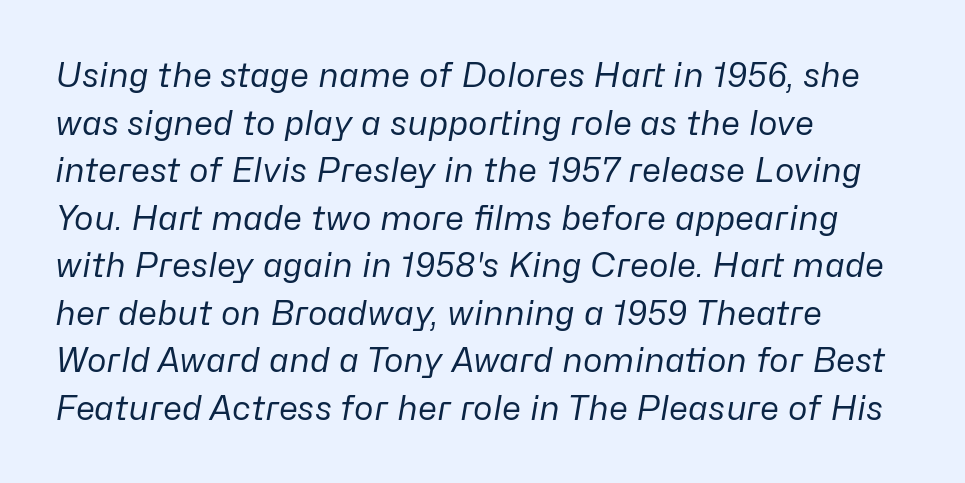
The image shows 33 px regular-weight type, italic (leaning right); set left-aligned, normal line spacing (1.44x), normal letter spacing, not underlined; low stroke contrast and a medium x-height.
